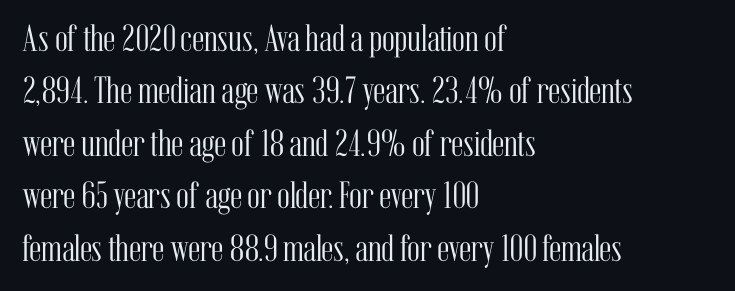
The image shows 38 px light, condensed serif type, upright; set left-aligned, normal line spacing (1.38x), normal letter spacing, not underlined; medium stroke contrast and a medium x-height.
